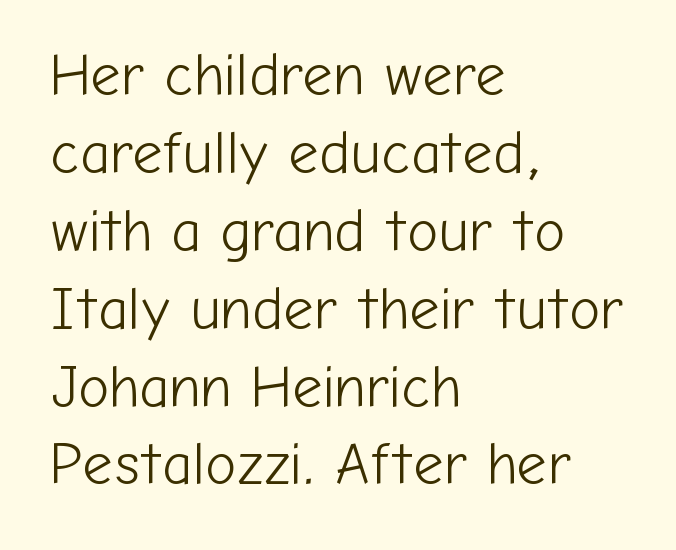
Q: Is the text bold? A: No.
Q: Is the text italic (slanted)? A: No, it is upright.
Q: Is the typeface a serif or a sans-serif typeface? A: Sans-serif.
Q: Is the text underlined? A: No.
Q: How is the paragraph aligned? A: Left-aligned.
Q: Is the spacing between letters normal or unusually wide? A: Normal.
Q: Is the spacing between lines tight, normal or loose? A: Normal.
Q: Width (condensed, normal, or wide)? A: Normal.
Q: Stroke contrast? A: Low.
Q: x-height? A: Medium.
Q: Monospaced? A: No.
